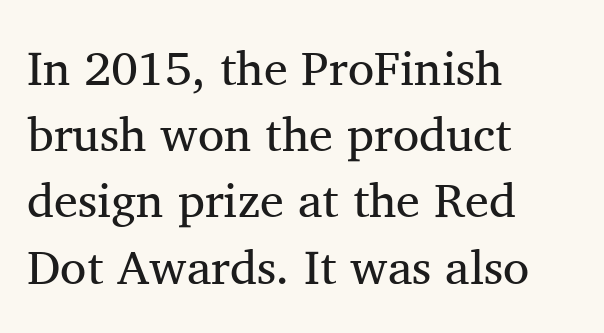
The image shows 48 px regular-weight serif type, upright; set left-aligned, normal line spacing (1.38x), normal letter spacing, not underlined; medium stroke contrast and a medium x-height.
